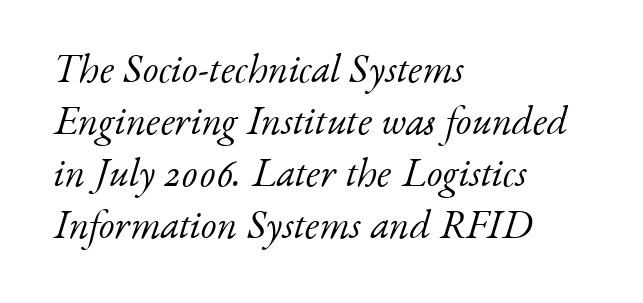
Q: Is the text bold? A: No.
Q: Is the text italic (slanted)? A: Yes, it leans right by about 17 degrees.
Q: Is the typeface a serif or a sans-serif typeface? A: Serif.
Q: Is the text underlined? A: No.
Q: How is the paragraph aligned? A: Left-aligned.
Q: Is the spacing between letters normal or unusually wide? A: Normal.
Q: Is the spacing between lines tight, normal or loose? A: Normal.
Q: Width (condensed, normal, or wide)? A: Normal.
Q: Stroke contrast? A: Low.
Q: x-height? A: Small.
Q: Monospaced? A: No.
